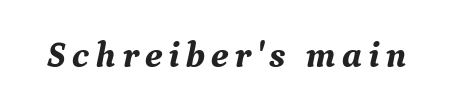
Q: Is the text bold? A: Yes.
Q: Is the text italic (slanted)? A: Yes, it leans right by about 9 degrees.
Q: Is the typeface a serif or a sans-serif typeface? A: Serif.
Q: Is the text underlined? A: No.
Q: Width (condensed, normal, or wide)? A: Normal.
Q: Stroke contrast? A: Medium.
Q: x-height? A: Medium.
Q: Monospaced? A: No.
